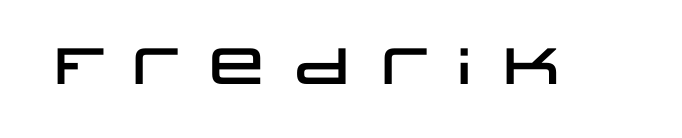
The baseline area is clear. Think of a printed novel: that variable character pitch is what you see here. Font category for this specimen: sans-serif. You can tell it's not italic because the verticals are truly vertical.
